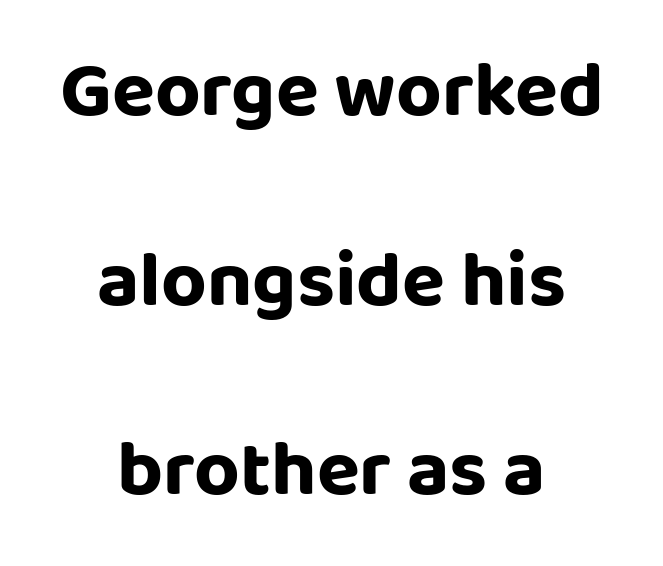
Each row of text sits above clean, open space. Look at the bottom of the vertical strokes: they stop flat, with no serifs. The horizontal fit of the characters is conventional and even. Proportional: the letters do not fall into vertical columns. These lines stand farther apart than default settings would place them.
